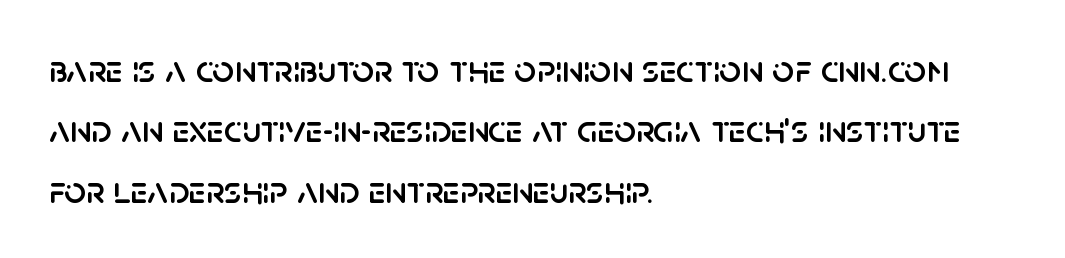
Nope, no serifs anywhere on these letters. These lines are rendered in a variable-pitch font. You could call the tracking neutral — neither tight nor loose. The space beneath each line is pristine and unruled. Quick note: not italic, upright.
